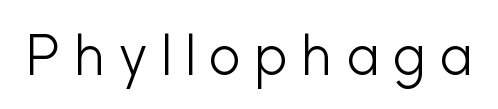
{"serif": "no", "italic": "no", "bold": "no", "weight": "light", "width": "normal", "stroke_contrast": "low", "x_height": "medium", "monospaced": "no", "underline": "no", "letter_spacing": "wide", "letter_spacing_em": 0.23, "glyph_px": 56}
